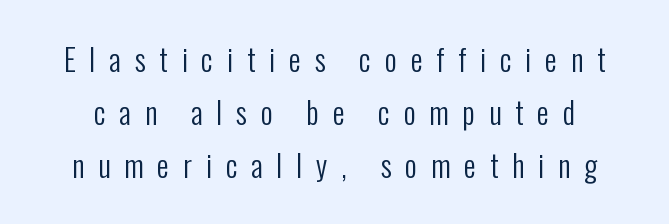
The image shows 30 px regular-weight, condensed sans-serif type, upright; set line spacing 1.77x, unusually wide letter spacing (+0.46 em), not underlined; low stroke contrast and a medium x-height.
